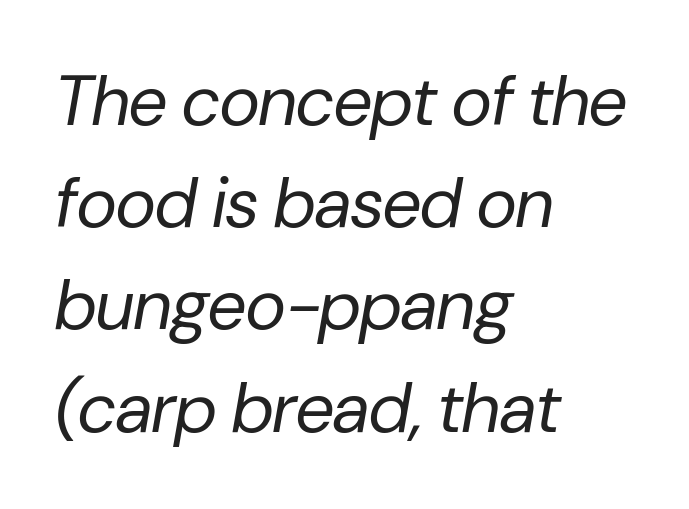
The type is set solid horizontally, with unmodified tracking. This sample has the flowing, uneven cadence of proportional lettering. In terms of posture, this sample is oblique. The strokes carry an ordinary text weight at most.
